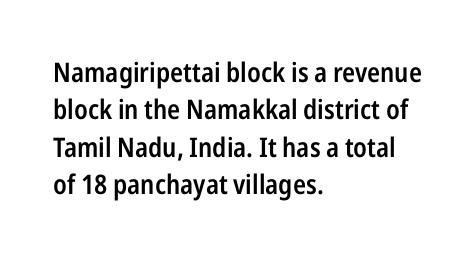
Q: Is the text bold? A: Semi-bold.
Q: Is the text italic (slanted)? A: No, it is upright.
Q: Is the text underlined? A: No.
Q: How is the paragraph aligned? A: Left-aligned.
Q: Is the spacing between letters normal or unusually wide? A: Normal.
Q: Is the spacing between lines tight, normal or loose? A: Normal.
